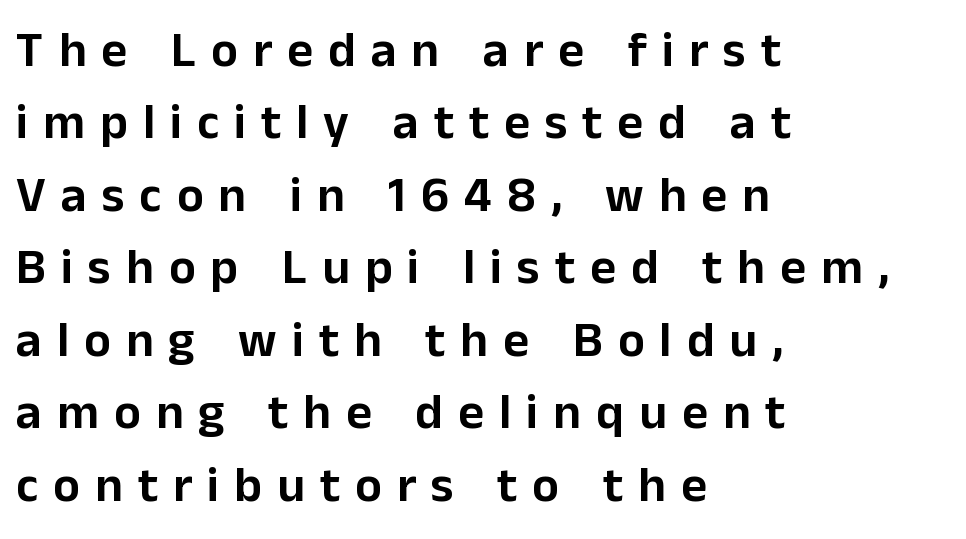
Q: Is the text italic (slanted)? A: No, it is upright.
Q: Is the typeface a serif or a sans-serif typeface? A: Sans-serif.
Q: Is the text underlined? A: No.
Q: How is the paragraph aligned? A: Left-aligned.
Q: Is the spacing between letters normal or unusually wide? A: Unusually wide.
Q: Is the spacing between lines tight, normal or loose? A: Normal.
Q: Width (condensed, normal, or wide)? A: Normal.
Q: Stroke contrast? A: Low.
Q: x-height? A: Medium.
Q: Monospaced? A: No.
